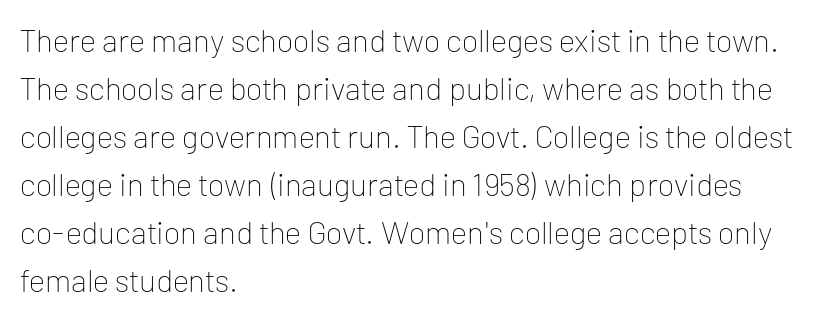
Q: Is the text bold? A: No.
Q: Is the text italic (slanted)? A: No, it is upright.
Q: Is the typeface a serif or a sans-serif typeface? A: Sans-serif.
Q: Is the text underlined? A: No.
Q: How is the paragraph aligned? A: Left-aligned.
Q: Is the spacing between letters normal or unusually wide? A: Normal.
Q: Is the spacing between lines tight, normal or loose? A: Normal.
Q: Width (condensed, normal, or wide)? A: Normal.
Q: Stroke contrast? A: Low.
Q: x-height? A: Medium.
Q: Monospaced? A: No.
